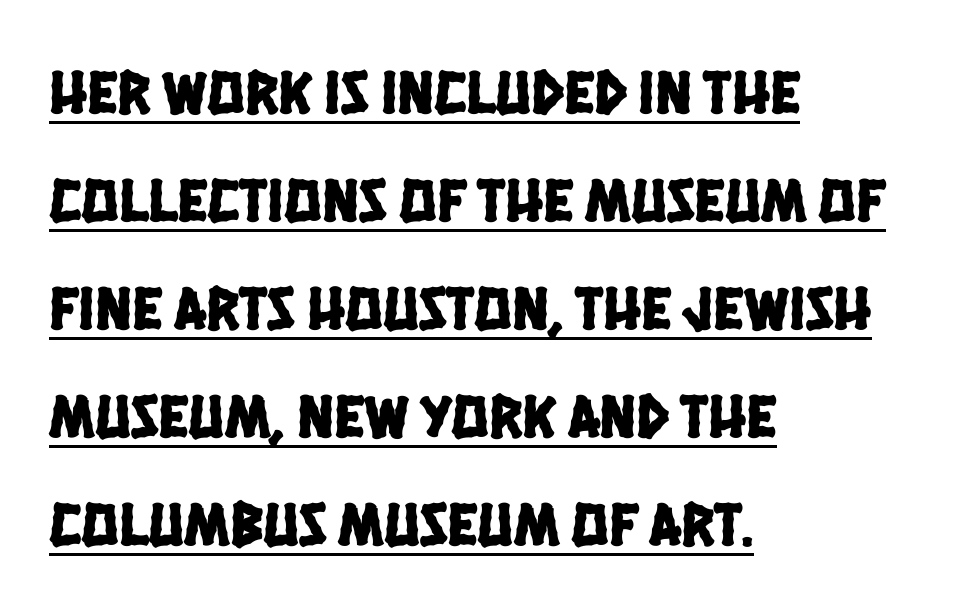
Look at the bottom of the vertical strokes: they stop flat, with no serifs. Looks like regular typesetting: each glyph gets only the width it needs. The paragraph shown leans on its left margin. Here the glyphs are tracked normally, forming tight word shapes. The sample's only ornament is a line tracing under the words.
